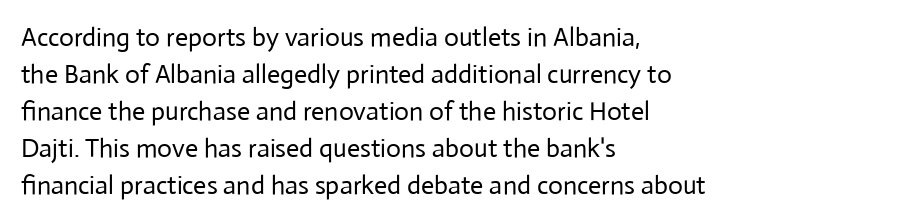
Rule under the text: the space is simply empty. The tracking reads as untouched default to a designer's eye. Compared with a typical body face, this is equally light or lighter still. A student would call this left alignment; a typographer would say flush left, rag right. The rows are spaced the way most documents space them.
